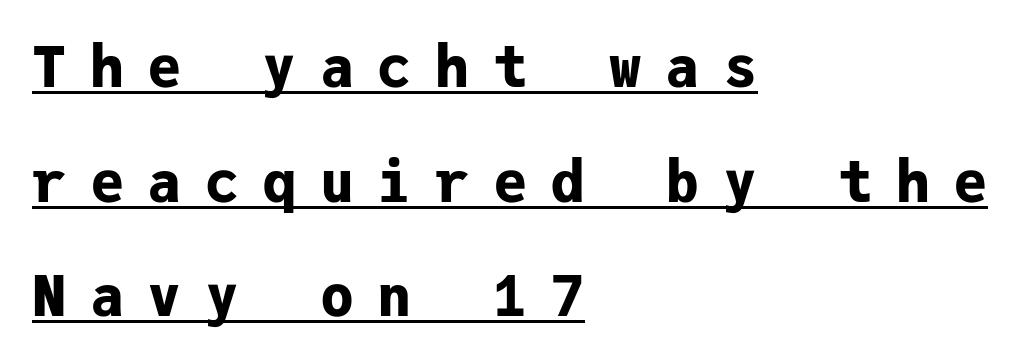
The image shows 57 px bold sans-serif type, upright, monospaced; set left-aligned, loose line spacing (2.01x), unusually wide letter spacing (+0.41 em), underlined; low stroke contrast and a medium x-height.
